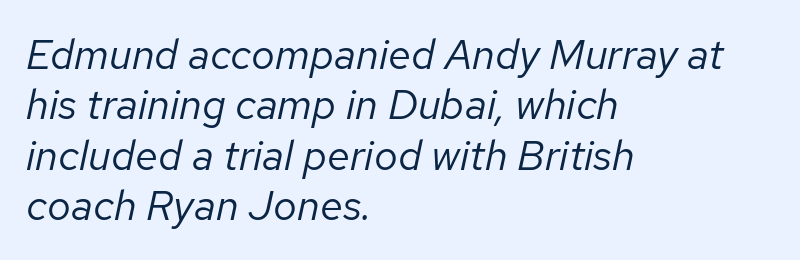
Does the copy run flush right? No — it runs flush left. In terms of posture, this sample is oblique. Check under the words: just untouched page. Varying glyph widths throughout — classic text-font behaviour. Heft: none added — not bold. Characters follow at the spacing the type designer built in.
